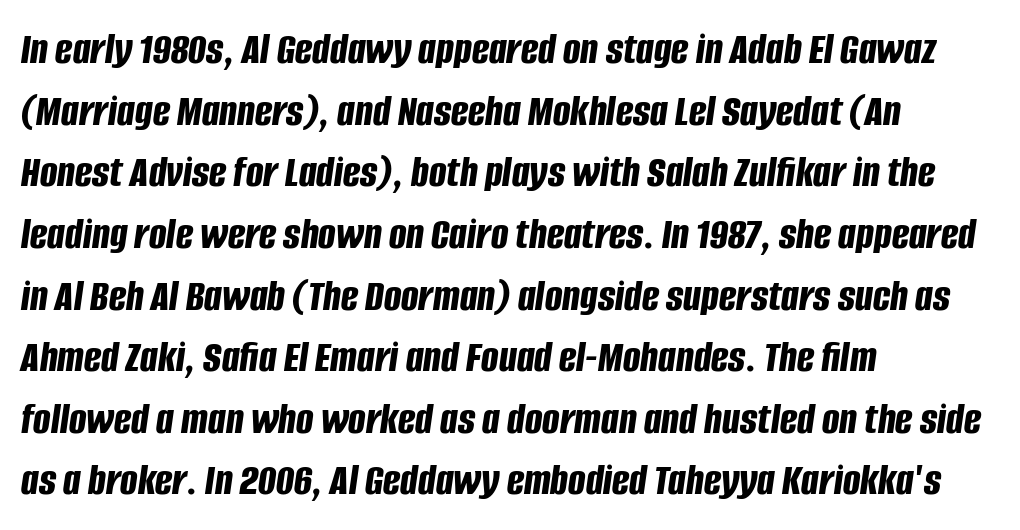
The image shows 46 px bold, condensed type, italic (leaning right); set left-aligned, normal line spacing (1.34x), normal letter spacing, not underlined; low stroke contrast and a large x-height.
